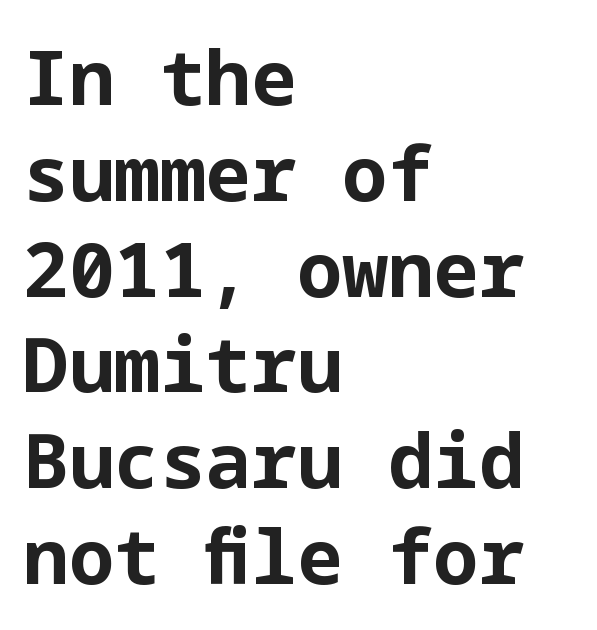
The image shows 76 px bold sans-serif type, upright; set left-aligned, normal line spacing (1.26x), normal letter spacing, not underlined; low stroke contrast and a medium x-height.
